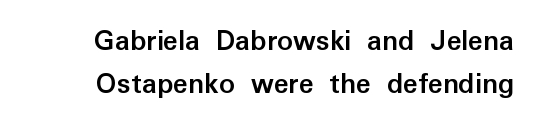
Q: Is the text bold? A: Yes.
Q: Is the text italic (slanted)? A: No, it is upright.
Q: Is the typeface a serif or a sans-serif typeface? A: Sans-serif.
Q: Is the text underlined? A: No.
Q: How is the paragraph aligned? A: Right-aligned.
Q: Is the spacing between letters normal or unusually wide? A: Normal.
Q: Is the spacing between lines tight, normal or loose? A: Normal.
Q: Width (condensed, normal, or wide)? A: Normal.
Q: Stroke contrast? A: Low.
Q: x-height? A: Medium.
Q: Monospaced? A: No.
